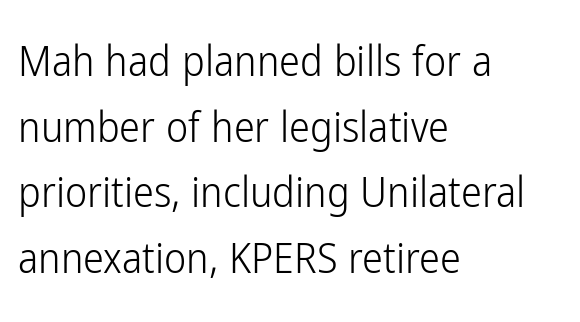
The image shows 42 px light, condensed sans-serif type, upright; set left-aligned, normal line spacing (1.56x), normal letter spacing, not underlined; low stroke contrast and a medium x-height.
